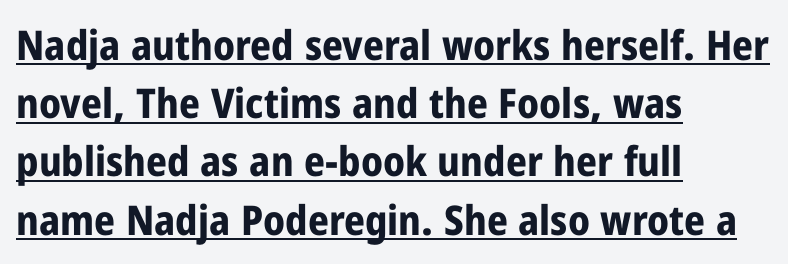
{"serif": "no", "italic": "no", "bold": "yes", "weight": "bold", "width": "condensed", "stroke_contrast": "low", "x_height": "medium", "monospaced": "no", "underline": "yes", "align": "left", "line_spacing": "normal", "line_spacing_ratio": 1.42, "letter_spacing": "normal", "letter_spacing_em": 0.0, "glyph_px": 41}
